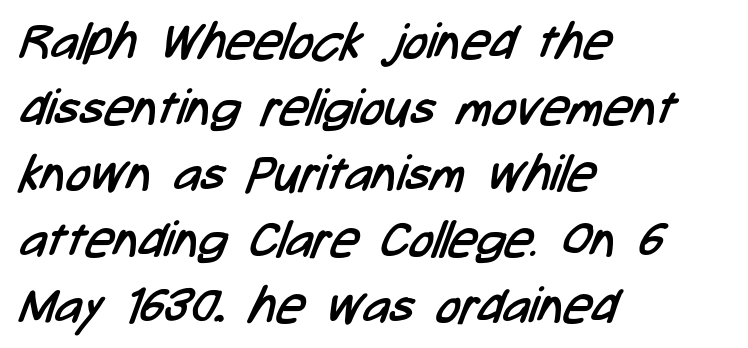
Q: Is the text bold? A: No.
Q: Is the typeface a serif or a sans-serif typeface? A: Sans-serif.
Q: Is the text underlined? A: No.
Q: How is the paragraph aligned? A: Left-aligned.
Q: Is the spacing between letters normal or unusually wide? A: Normal.
Q: Is the spacing between lines tight, normal or loose? A: Normal.
Q: Width (condensed, normal, or wide)? A: Condensed.
Q: Stroke contrast? A: Low.
Q: x-height? A: Medium.
Q: Monospaced? A: No.
